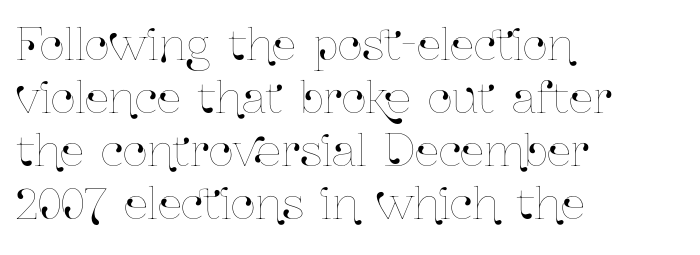
The rendering uses natural spacing where letterforms have individual widths. No word sits above an underline. Is the block centered? No — it sits flush against the left margin. Inter-character spacing is left at the font's built-in metrics. These lines were composed using upright roman letters.
